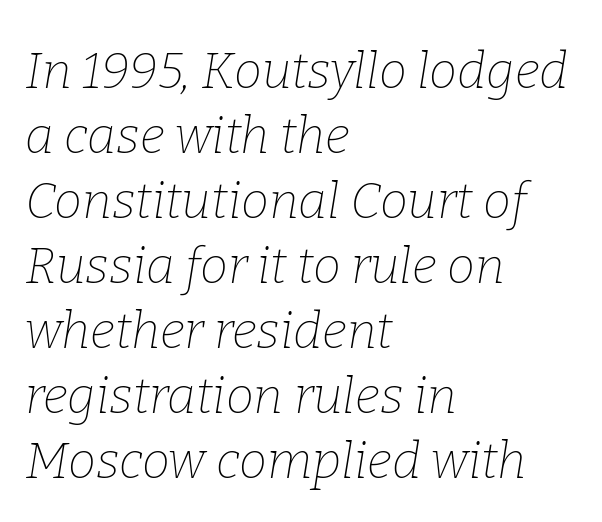
Stems here are at most as thick as an everyday book face. Does the type have serifs? Yes, each stem ends in a small foot. Reading down the block, your eye returns to a fixed left position each line. The letters advance in unequal steps, a hallmark of proportional type. Yep, that's italic — everything's leaning.
